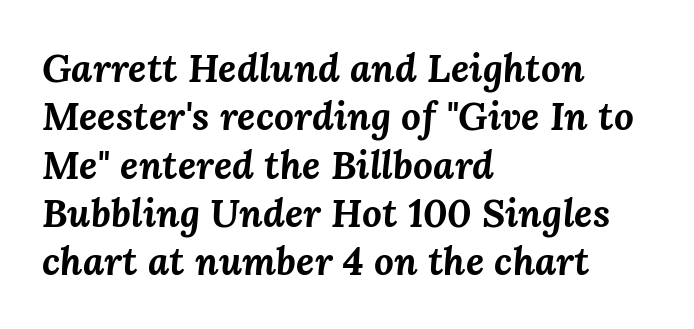
The image shows 39 px bold type, italic (leaning right); set left-aligned, line spacing 1.24x, normal letter spacing, not underlined; medium stroke contrast and a medium x-height.
